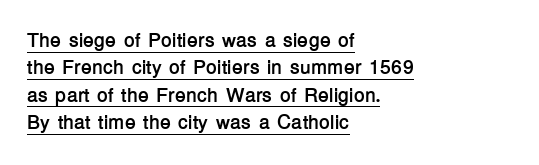
The image shows 20 px bold type, upright; set left-aligned, normal line spacing (1.37x), normal letter spacing, underlined.
